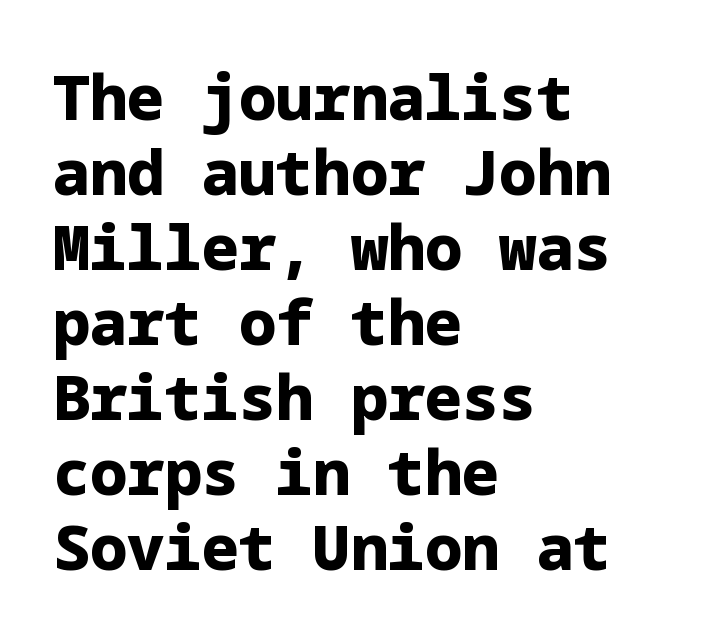
The image shows 62 px heavy sans-serif type, upright; set left-aligned, line spacing 1.21x, normal letter spacing, not underlined; low stroke contrast and a medium x-height.
